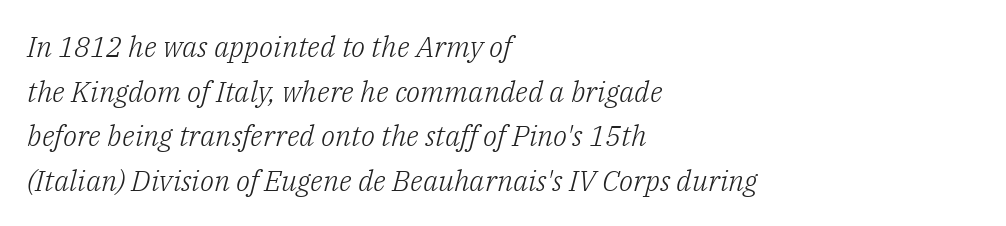
Q: Is the text bold? A: No.
Q: Is the text italic (slanted)? A: Yes, it leans right by about 14 degrees.
Q: Is the typeface a serif or a sans-serif typeface? A: Serif.
Q: Is the text underlined? A: No.
Q: How is the paragraph aligned? A: Left-aligned.
Q: Is the spacing between letters normal or unusually wide? A: Normal.
Q: Is the spacing between lines tight, normal or loose? A: Normal.
Q: Width (condensed, normal, or wide)? A: Normal.
Q: Stroke contrast? A: Low.
Q: x-height? A: Medium.
Q: Monospaced? A: No.
